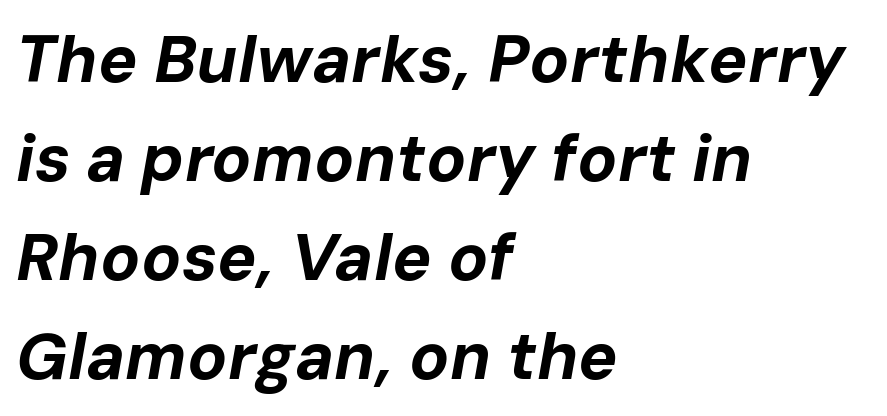
Has an underline been added? It has not. Does the lettering tilt? It does — this is italic. Every row of glyphs begins at an identical x-position on the left. In terms of leading, this rendering sits right in the middle.
